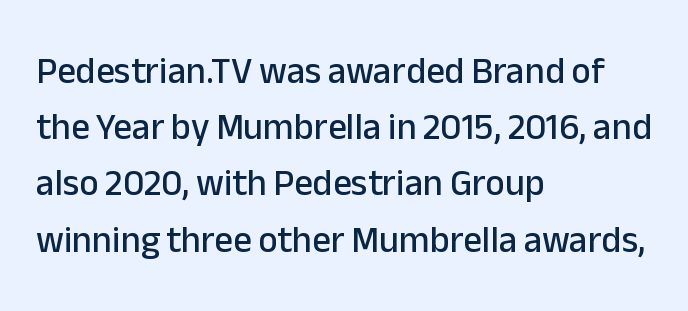
Tall strokes in this sample are plumb rather than angled. Every row of glyphs begins at an identical x-position on the left. Each letter keeps its own natural width here, so spacing adapts to shape. A typesetter would label this face a sans.
